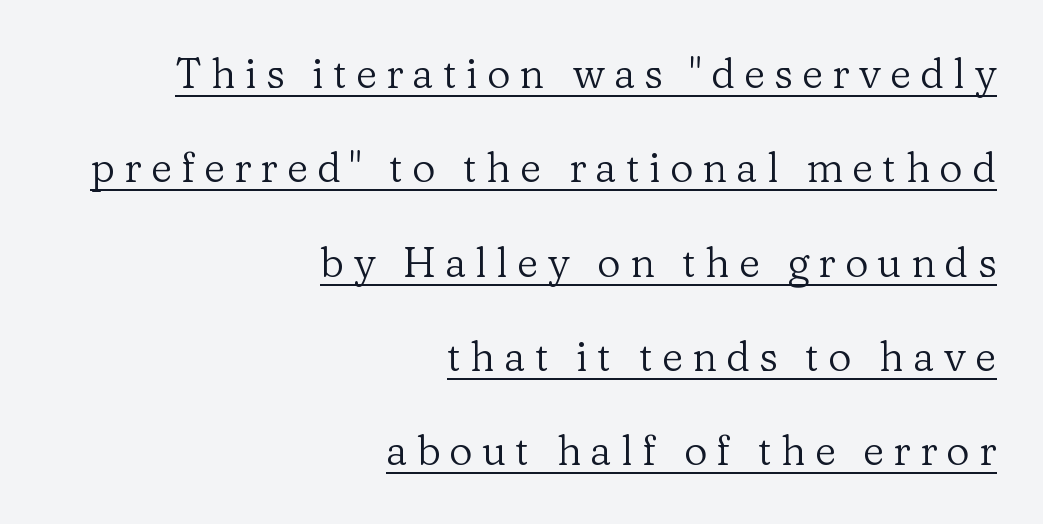
The image shows 41 px regular-weight serif type, upright; set right-aligned, loose line spacing (2.3x), unusually wide letter spacing (+0.22 em), underlined; low stroke contrast and a medium x-height.
